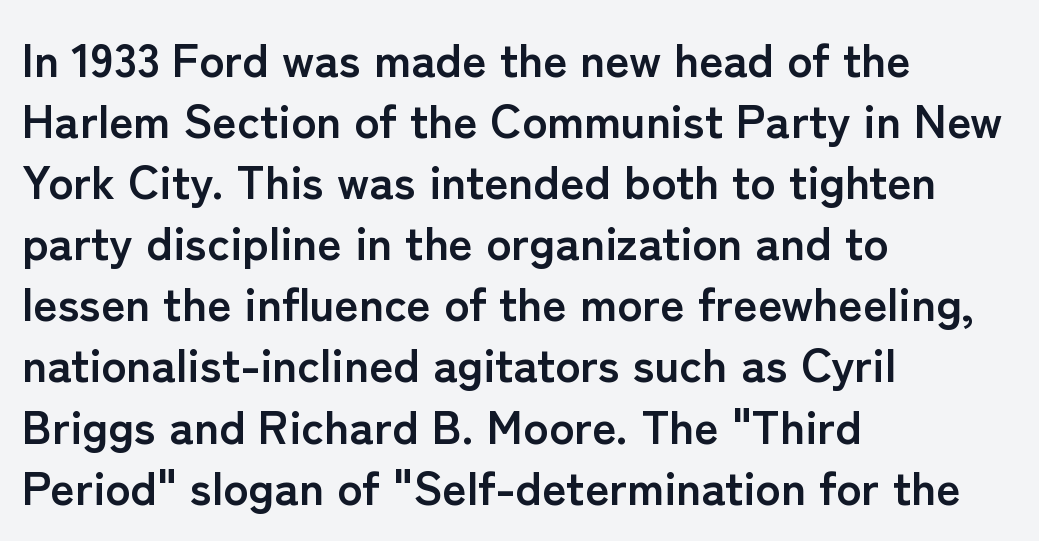
{"serif": "no", "italic": "no", "bold": "yes", "weight": "semibold", "width": "normal", "stroke_contrast": "low", "x_height": "medium", "monospaced": "no", "underline": "no", "align": "left", "line_spacing": "normal", "line_spacing_ratio": 1.3, "letter_spacing": "normal", "letter_spacing_em": 0.0, "glyph_px": 47}
